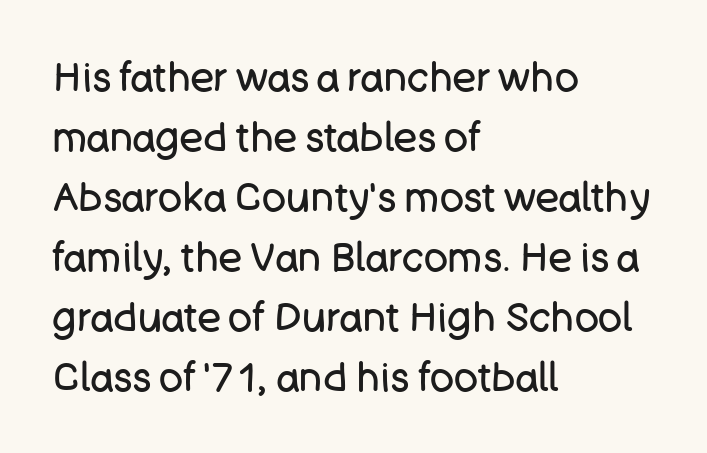
{"serif": "no", "italic": "no", "bold": "no", "weight": "regular", "width": "normal", "stroke_contrast": "low", "x_height": "large", "monospaced": "no", "underline": "no", "align": "left", "line_spacing": "normal", "line_spacing_ratio": 1.5, "letter_spacing": "normal", "letter_spacing_em": 0.0, "glyph_px": 40}
